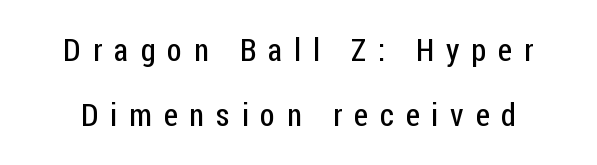
The image shows 32 px regular-weight, condensed sans-serif type, upright; set loose line spacing (2.02x), unusually wide letter spacing (+0.37 em), not underlined; low stroke contrast and a medium x-height.
